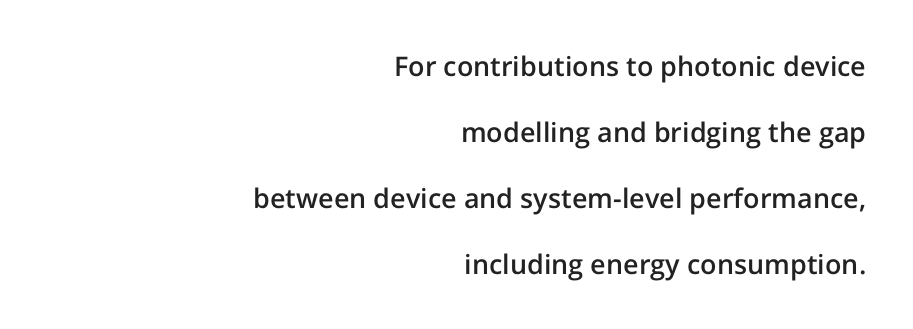
Q: Is the text bold? A: Semi-bold.
Q: Is the text italic (slanted)? A: No, it is upright.
Q: Is the text underlined? A: No.
Q: How is the paragraph aligned? A: Right-aligned.
Q: Is the spacing between letters normal or unusually wide? A: Normal.
Q: Is the spacing between lines tight, normal or loose? A: Loose.
